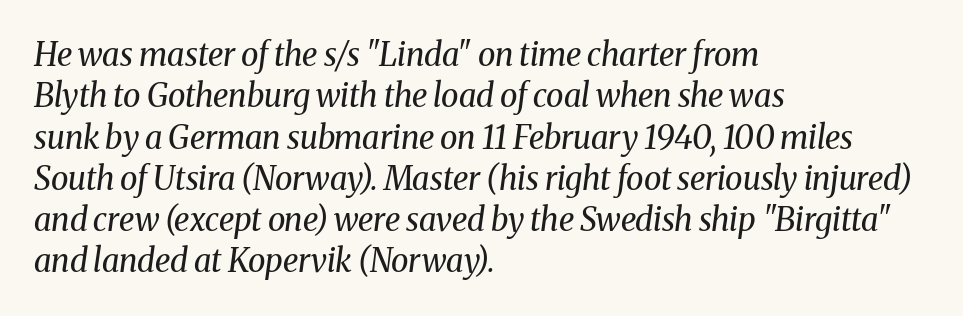
Q: Is the text bold? A: No.
Q: Is the text italic (slanted)? A: Yes, it leans right by about 8 degrees.
Q: Is the typeface a serif or a sans-serif typeface? A: Serif.
Q: Is the text underlined? A: No.
Q: How is the paragraph aligned? A: Left-aligned.
Q: Is the spacing between letters normal or unusually wide? A: Normal.
Q: Is the spacing between lines tight, normal or loose? A: Normal.
Q: Width (condensed, normal, or wide)? A: Normal.
Q: Stroke contrast? A: Medium.
Q: x-height? A: Medium.
Q: Monospaced? A: No.
